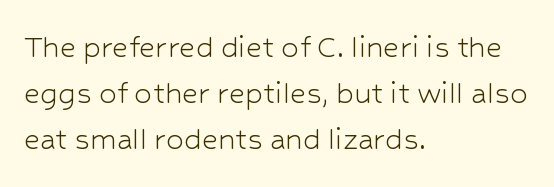
Summary of vertical rhythm: regular, with standard interline spacing. Students, note that the glyphs here touch the page at normal intervals. The specimen omits any rule beneath the text block's lines. Weight: regular or lighter. The specimen reads as upright at a glance. Teacher's note: observe the even left margin — that is flush-left alignment.
